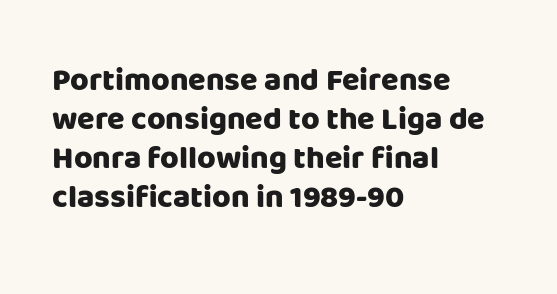
As a designer I'd log this as weight 700, bold. The zone under the glyphs is completely vacant. Think of a printed novel: that variable character pitch is what you see here. The rag falls on the right side of this text block. Is there any slant? The stems are plumb. A sans-serif font was chosen for this passage.
